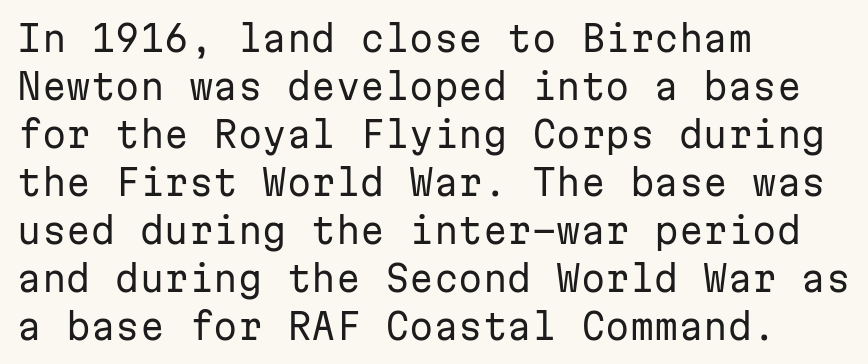
{"serif": "no", "italic": "no", "bold": "no", "weight": "regular", "width": "normal", "stroke_contrast": "low", "x_height": "medium", "monospaced": "yes", "underline": "no", "align": "left", "line_spacing": "normal", "line_spacing_ratio": 1.37, "letter_spacing": "normal", "letter_spacing_em": 0.0, "glyph_px": 35}
